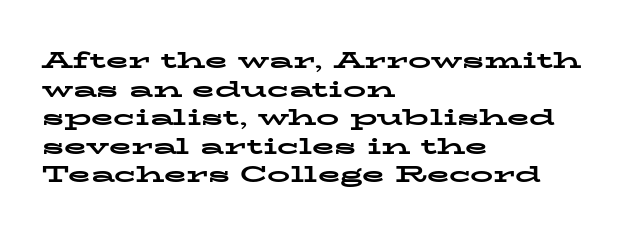
{"italic": "no", "bold": "yes", "underline": "no", "align": "left", "line_spacing_ratio": 1.24, "letter_spacing": "normal", "letter_spacing_em": 0.0, "glyph_px": 23}
